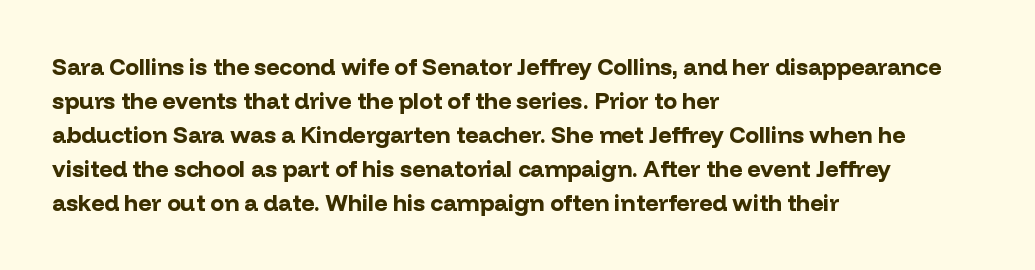
{"italic": "no", "bold": "yes", "underline": "no", "align": "left", "line_spacing": "normal", "line_spacing_ratio": 1.48, "letter_spacing": "normal", "letter_spacing_em": 0.0, "glyph_px": 23}
